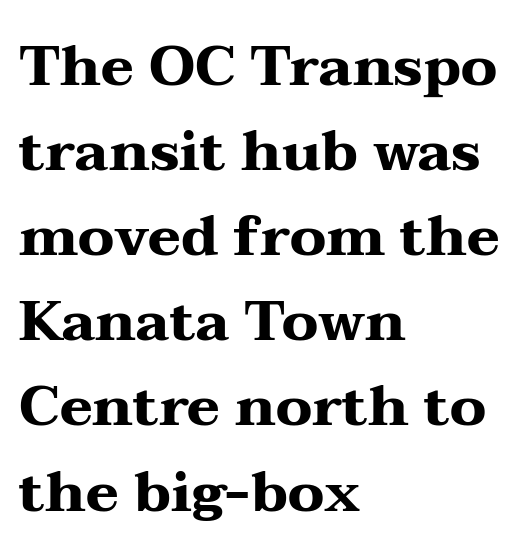
{"serif": "yes", "italic": "no", "bold": "yes", "weight": "heavy", "width": "wide", "stroke_contrast": "medium", "x_height": "medium", "monospaced": "no", "underline": "no", "align": "left", "line_spacing": "normal", "line_spacing_ratio": 1.52, "letter_spacing": "normal", "letter_spacing_em": 0.0, "glyph_px": 56}
